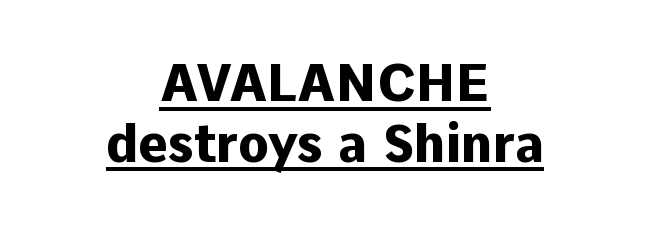
Typographic density is high because the face is bold. These lines keep a tight, regular rhythm from letter to letter. The sample's only ornament is a line tracing under the words. Characters remain perfectly vertical along every line. Horizontally, the lines are justified to the midpoint only.
